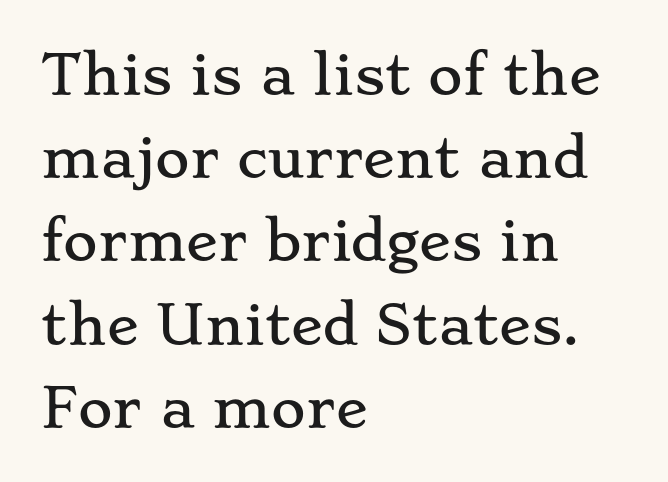
{"serif": "yes", "italic": "no", "width": "wide", "stroke_contrast": "low", "x_height": "small", "monospaced": "no", "underline": "no", "align": "left", "line_spacing": "normal", "line_spacing_ratio": 1.57, "letter_spacing": "normal", "letter_spacing_em": 0.0, "glyph_px": 53}
